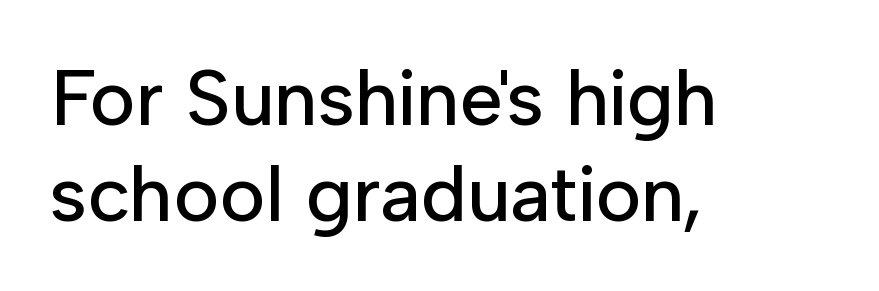
Left-aligned paragraph, ragged on the right. What kind of face is this? One without serifs — a sans. The baseline area is clear. Does the lettering tilt? It doesn't — this is upright. The rendering uses natural spacing where letterforms have individual widths. Default kerning and tracking; the words read as compact shapes.
